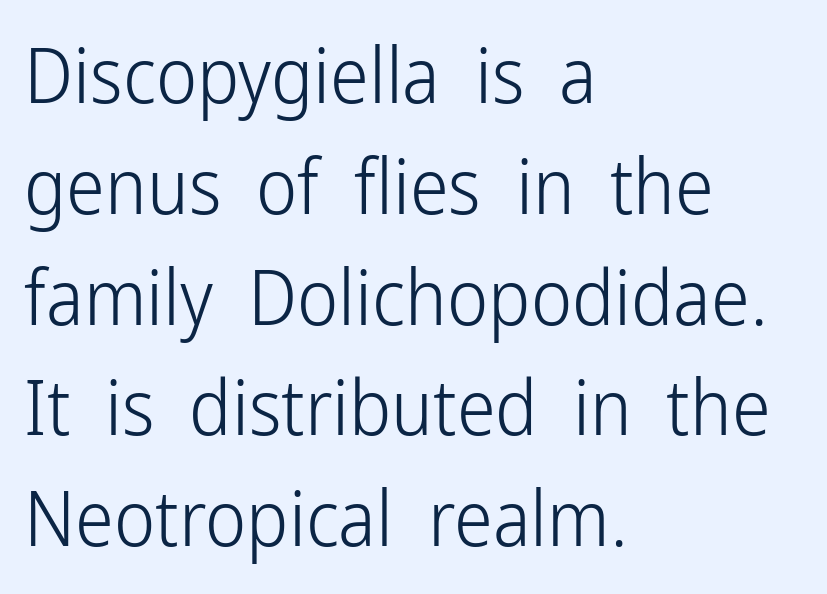
Q: Is the text bold? A: No.
Q: Is the text italic (slanted)? A: No, it is upright.
Q: Is the typeface a serif or a sans-serif typeface? A: Sans-serif.
Q: Is the text underlined? A: No.
Q: How is the paragraph aligned? A: Left-aligned.
Q: Is the spacing between letters normal or unusually wide? A: Normal.
Q: Is the spacing between lines tight, normal or loose? A: Normal.
Q: Width (condensed, normal, or wide)? A: Condensed.
Q: Stroke contrast? A: Low.
Q: x-height? A: Medium.
Q: Monospaced? A: No.
